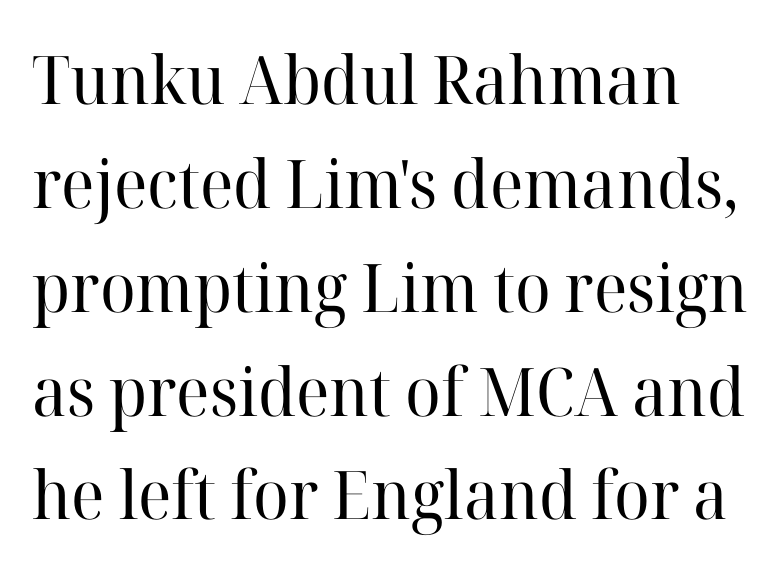
{"serif": "yes", "italic": "no", "bold": "no", "weight": "regular", "width": "normal", "stroke_contrast": "high", "x_height": "medium", "monospaced": "no", "underline": "no", "line_spacing": "normal", "line_spacing_ratio": 1.55, "letter_spacing": "normal", "letter_spacing_em": 0.0, "glyph_px": 67}
